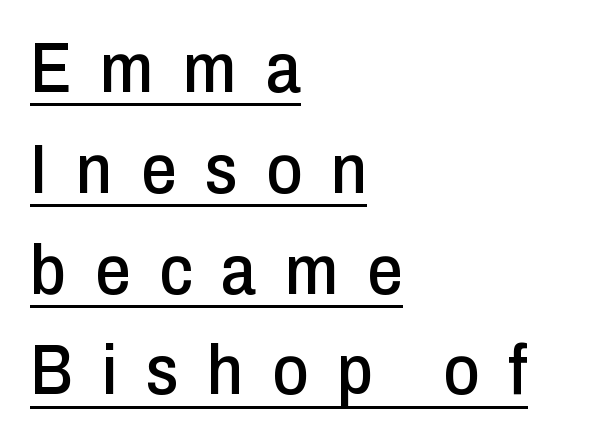
The image shows 70 px condensed sans-serif type, upright; set left-aligned, normal line spacing (1.44x), unusually wide letter spacing (+0.41 em), underlined; low stroke contrast and a medium x-height.
